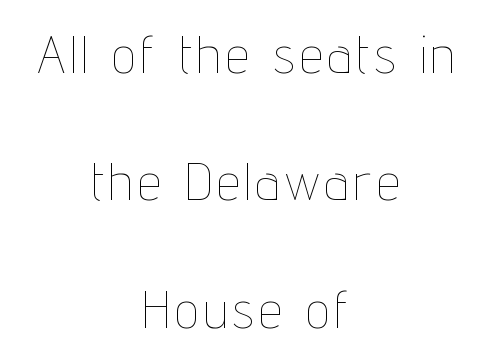
Q: Is the text bold? A: No.
Q: Is the text italic (slanted)? A: No, it is upright.
Q: Is the text underlined? A: No.
Q: How is the paragraph aligned? A: Centered.
Q: Is the spacing between lines tight, normal or loose? A: Loose.
Q: Width (condensed, normal, or wide)? A: Condensed.
Q: Stroke contrast? A: Low.
Q: x-height? A: Medium.
Q: Monospaced? A: No.
